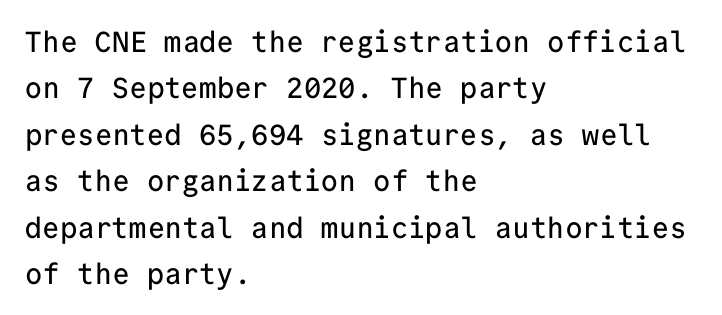
{"serif": "no", "italic": "no", "width": "normal", "stroke_contrast": "low", "x_height": "medium", "monospaced": "yes", "underline": "no", "align": "left", "line_spacing": "normal", "line_spacing_ratio": 1.6, "letter_spacing": "normal", "letter_spacing_em": 0.0, "glyph_px": 29}
